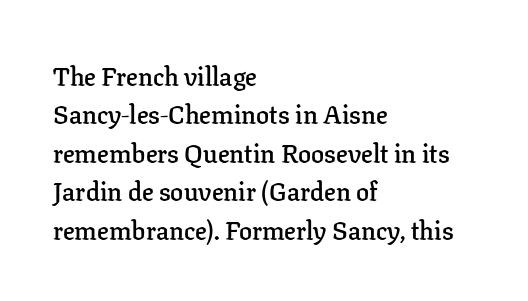
Q: Is the text bold? A: Semi-bold.
Q: Is the text italic (slanted)? A: No, it is upright.
Q: Is the text underlined? A: No.
Q: How is the paragraph aligned? A: Left-aligned.
Q: Is the spacing between letters normal or unusually wide? A: Normal.
Q: Is the spacing between lines tight, normal or loose? A: Normal.
